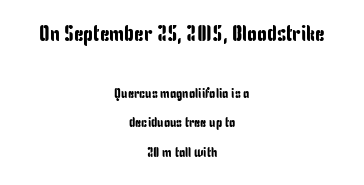
The image shows 22 px text type, upright; set centered, loose line spacing (2.08x), normal letter spacing, not underlined; the first (top) block is 1.57x larger.
